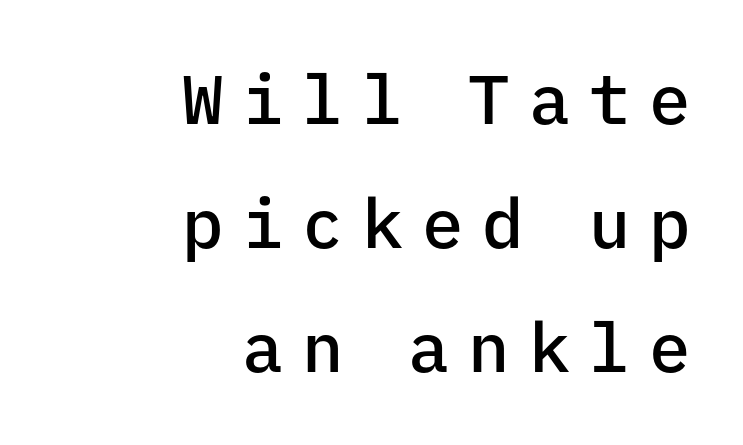
The image shows 69 px semibold sans-serif type, upright, monospaced; set right-aligned, line spacing 1.8x, unusually wide letter spacing (+0.27 em), not underlined; low stroke contrast and a medium x-height.
